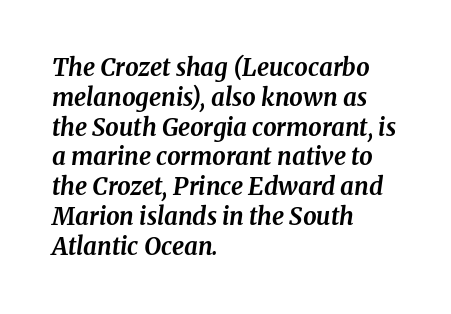
The image shows 24 px bold type, italic (leaning right); set left-aligned, line spacing 1.24x, normal letter spacing, not underlined.
